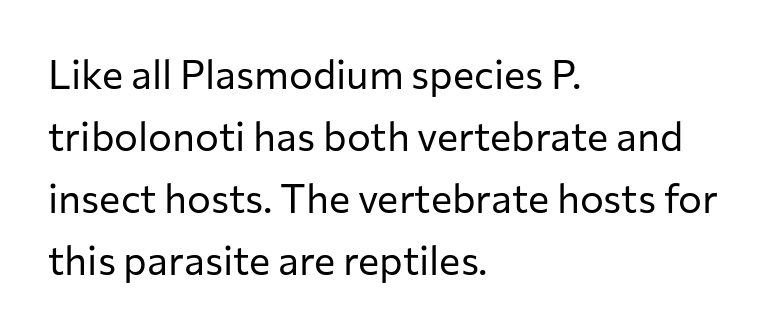
The image shows 40 px regular-weight sans-serif type, upright; set left-aligned, normal line spacing (1.55x), normal letter spacing, not underlined; low stroke contrast and a medium x-height.
